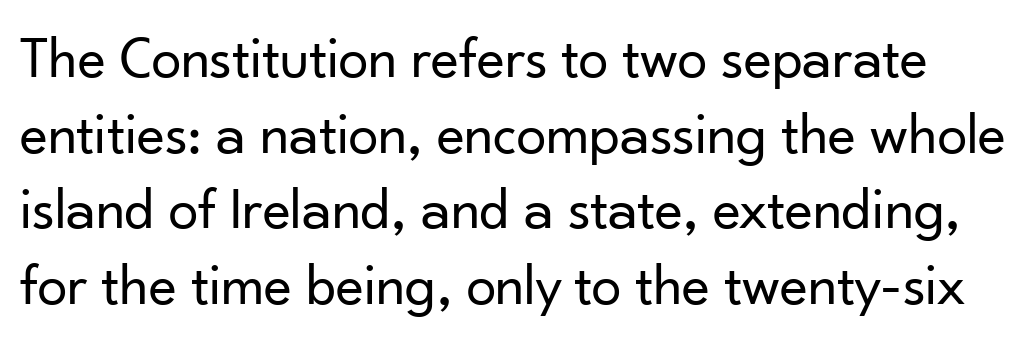
{"serif": "no", "italic": "no", "bold": "no", "weight": "regular", "width": "normal", "stroke_contrast": "low", "x_height": "small", "monospaced": "no", "underline": "no", "line_spacing": "normal", "line_spacing_ratio": 1.26, "letter_spacing": "normal", "letter_spacing_em": 0.0, "glyph_px": 60}
